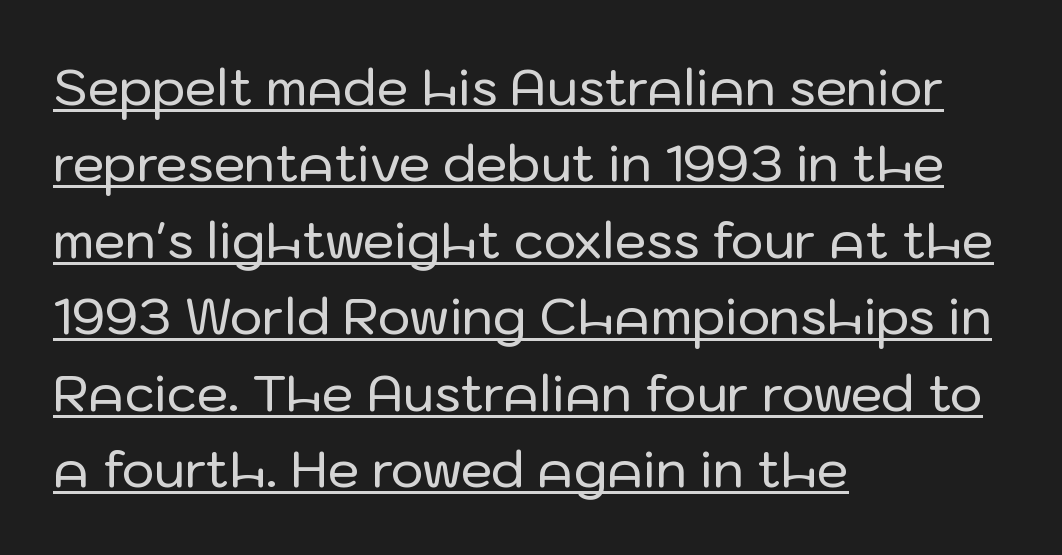
{"serif": "no", "italic": "no", "width": "normal", "stroke_contrast": "low", "x_height": "medium", "monospaced": "no", "underline": "yes", "align": "left", "line_spacing": "normal", "line_spacing_ratio": 1.53, "letter_spacing": "normal", "letter_spacing_em": 0.0, "glyph_px": 50}
